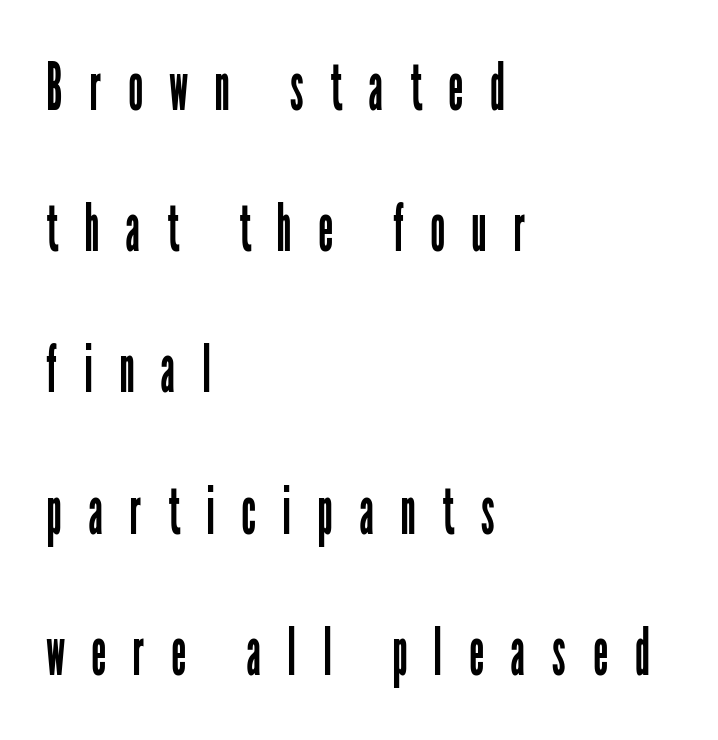
Stroke thickness stays within the range of a standard reading face or lighter. If you drew a ruler down the left edge, every line would touch it. Airy leading. The face used here is proportionally spaced, like ordinary book or web type. The typography opts for an upright posture over an oblique one.
